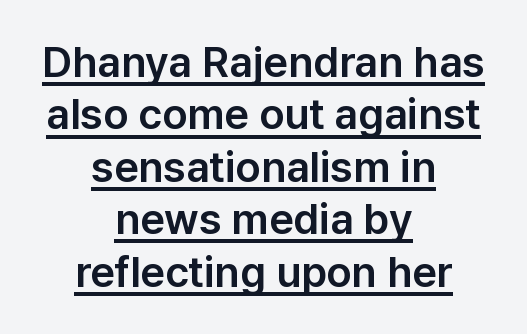
The typography opts for an upright posture over an oblique one. Each line of the rendering has a horizontal stroke beneath the glyphs. The rendering shows plain stroke endings on the letterforms — a sans-serif design. Neither beginnings nor endings align; midpoints do. What stands out about the letter spacing? Nothing — it is the standard amount.
